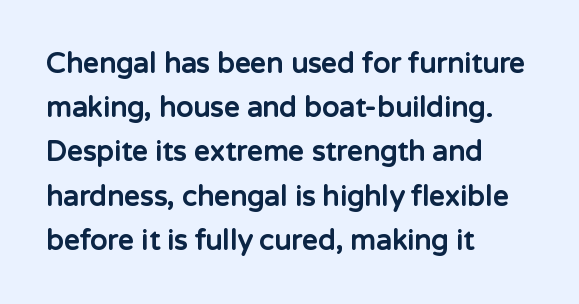
{"serif": "no", "italic": "no", "bold": "yes", "weight": "bold", "width": "normal", "stroke_contrast": "low", "x_height": "medium", "monospaced": "no", "underline": "no", "align": "left", "line_spacing": "normal", "line_spacing_ratio": 1.58, "letter_spacing": "normal", "letter_spacing_em": 0.0, "glyph_px": 28}
